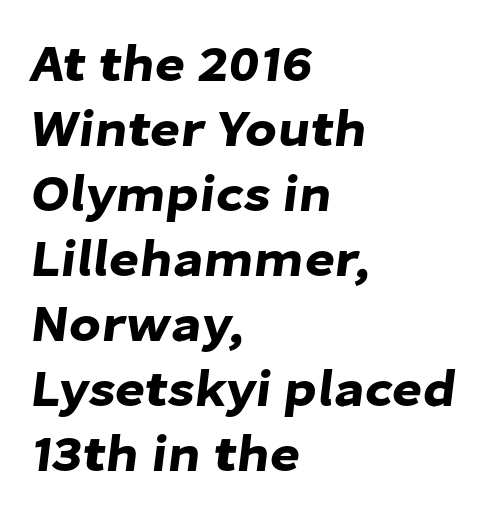
{"serif": "no", "width": "normal", "stroke_contrast": "low", "x_height": "medium", "monospaced": "no", "underline": "no", "align": "left", "line_spacing": "normal", "line_spacing_ratio": 1.25, "letter_spacing": "normal", "letter_spacing_em": 0.0, "glyph_px": 52}
